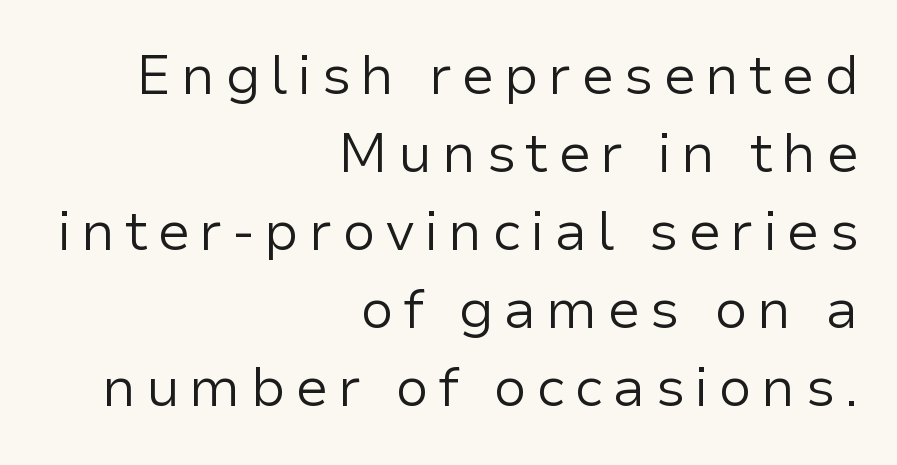
The image shows 55 px regular-weight sans-serif type, upright; set right-aligned, normal line spacing (1.42x), not underlined; low stroke contrast and a medium x-height.
